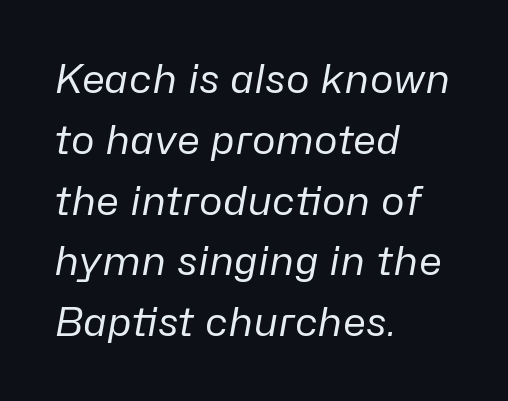
{"italic": "yes", "lean": "right", "slant_degrees": 10, "bold": "no", "weight": "regular", "width": "normal", "stroke_contrast": "low", "x_height": "medium", "monospaced": "no", "underline": "no", "align": "left", "line_spacing": "normal", "line_spacing_ratio": 1.52, "letter_spacing": "normal", "letter_spacing_em": 0.0, "glyph_px": 40}
